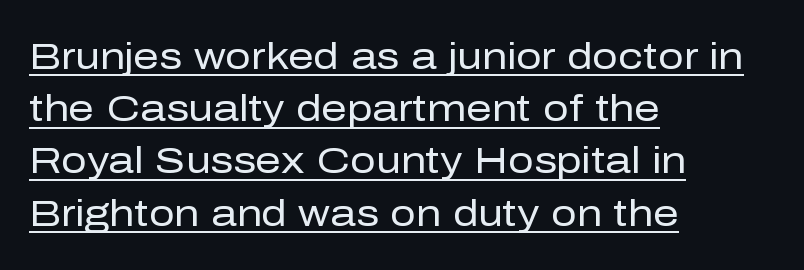
Proportional: the letters do not fall into vertical columns. The lines sit at an ordinary, default distance from one another. Is there an underline? Yes — a line sits under the letters. This is the regular roman posture of the typeface.
